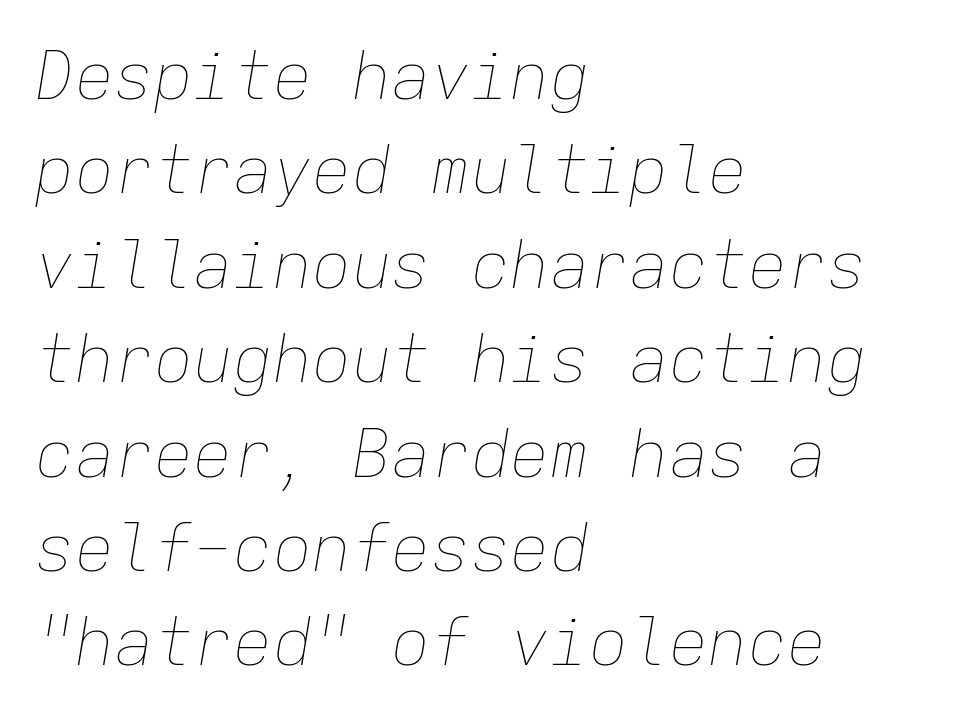
Q: Is the text bold? A: No.
Q: Is the text italic (slanted)? A: Yes, it leans right by about 9 degrees.
Q: Is the text underlined? A: No.
Q: How is the paragraph aligned? A: Left-aligned.
Q: Is the spacing between letters normal or unusually wide? A: Normal.
Q: Is the spacing between lines tight, normal or loose? A: Normal.
Q: Width (condensed, normal, or wide)? A: Normal.
Q: Stroke contrast? A: Low.
Q: x-height? A: Medium.
Q: Monospaced? A: Yes.
